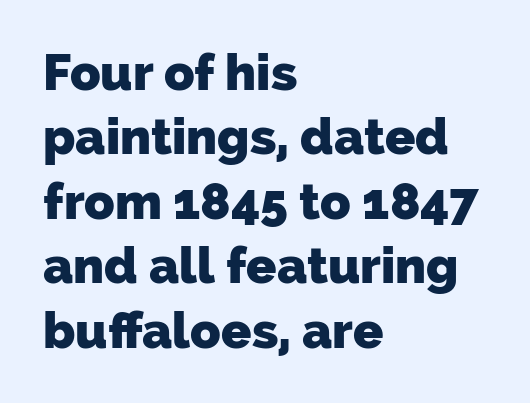
These lines are rendered in a variable-pitch font. On the weight axis this lands at bold, roughly 700. Anything drawn beneath the words? Only blank space. The compositor pushed each line to the left boundary. This rendering employs a face without finishing strokes, i.e., a sans-serif.
